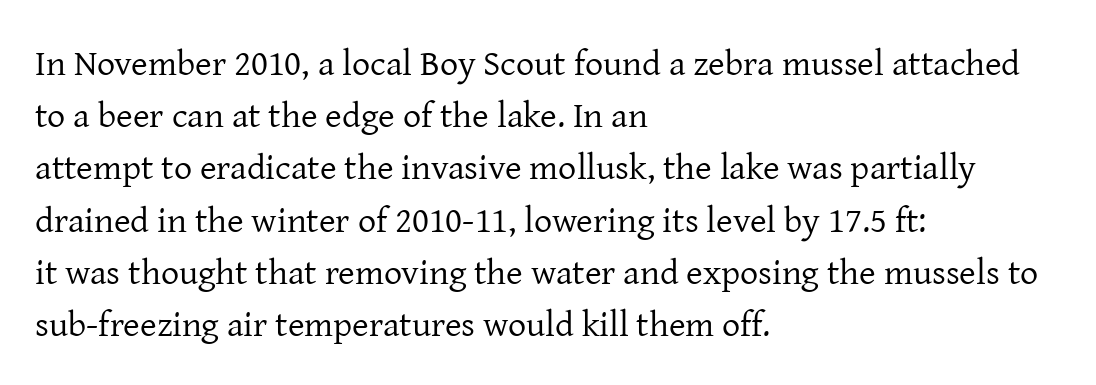
Q: Is the text bold? A: No.
Q: Is the text italic (slanted)? A: No, it is upright.
Q: Is the typeface a serif or a sans-serif typeface? A: Serif.
Q: Is the text underlined? A: No.
Q: How is the paragraph aligned? A: Left-aligned.
Q: Is the spacing between letters normal or unusually wide? A: Normal.
Q: Is the spacing between lines tight, normal or loose? A: Normal.
Q: Width (condensed, normal, or wide)? A: Normal.
Q: Stroke contrast? A: Low.
Q: x-height? A: Medium.
Q: Monospaced? A: No.
